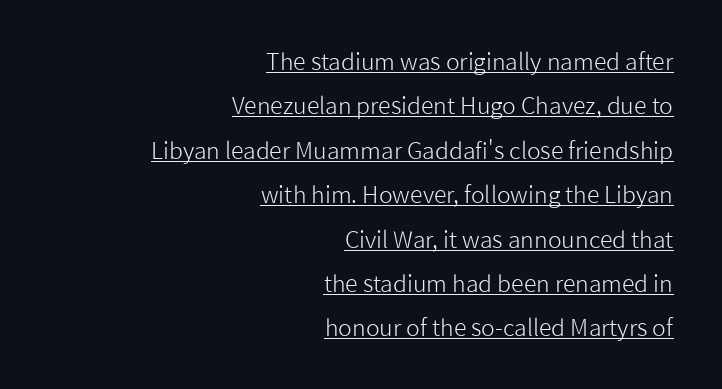
{"italic": "no", "bold": "no", "underline": "yes", "align": "right", "line_spacing": "loose", "line_spacing_ratio": 1.93, "letter_spacing": "normal", "letter_spacing_em": 0.0, "glyph_px": 23}
